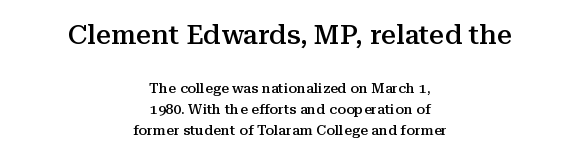
The image shows 27 px text type, upright; set centered, normal line spacing (1.5x), normal letter spacing, not underlined; the first (top) block is 1.93x larger.
